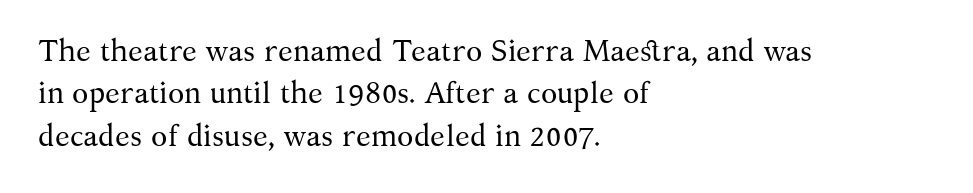
Little horizontal feet cap the strokes, marking this as serif type. This sample uses an upright cut, with every glyph sitting square on the baseline. The space directly below the letters is spotless. The passage shown stacks its lines at a standard gap.
